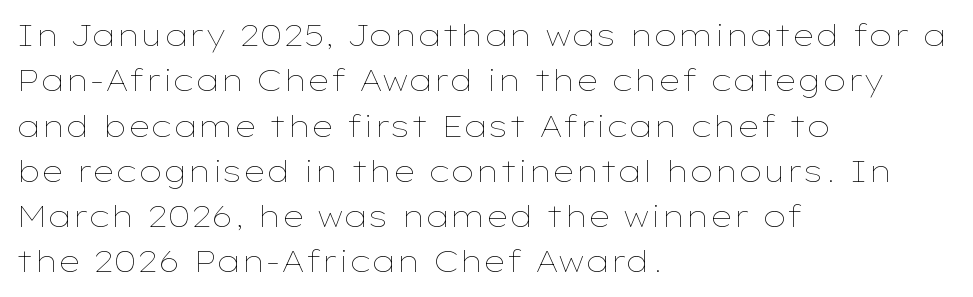
The passage shown has conventional tracking throughout. Designer's note — italics off, roman on. Stems here are at most as thick as an everyday book face. The leading is moderate, giving the passage an even texture. Spacing verdict: proportional, widths tailored to each character.
